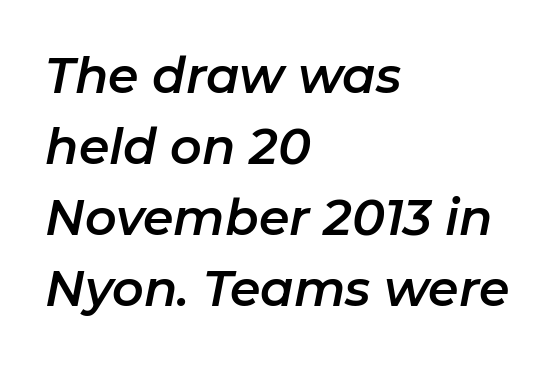
Q: Is the text italic (slanted)? A: Yes, it leans right by about 11 degrees.
Q: Is the text underlined? A: No.
Q: How is the paragraph aligned? A: Left-aligned.
Q: Is the spacing between letters normal or unusually wide? A: Normal.
Q: Is the spacing between lines tight, normal or loose? A: Normal.
Q: Width (condensed, normal, or wide)? A: Normal.
Q: Stroke contrast? A: Low.
Q: x-height? A: Medium.
Q: Monospaced? A: No.
